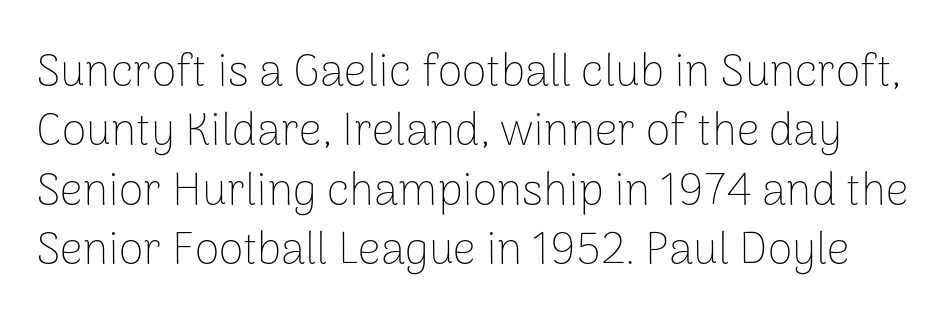
These lines sit exactly where default settings would place them. Spacing verdict: proportional, widths tailored to each character. A sans-serif font was chosen for this passage. Any mark beneath the type? The region is blank. Stems here are at most as thick as an everyday book face.
